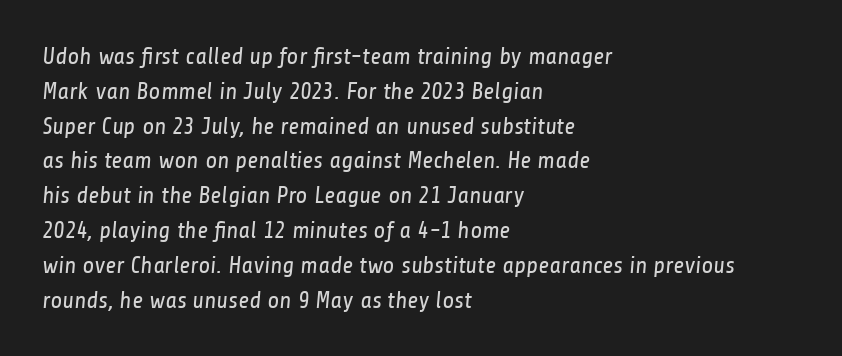
Q: Is the text bold? A: No.
Q: Is the text underlined? A: No.
Q: How is the paragraph aligned? A: Left-aligned.
Q: Is the spacing between letters normal or unusually wide? A: Normal.
Q: Is the spacing between lines tight, normal or loose? A: Normal.
